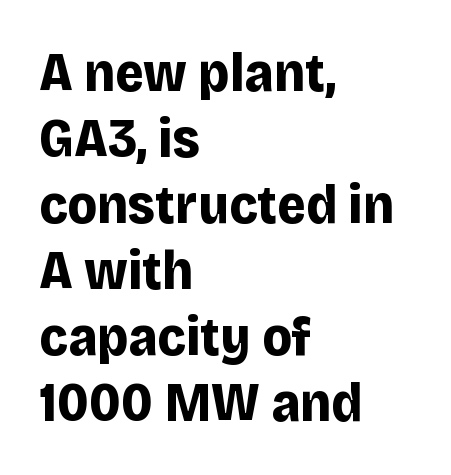
Proportional: the letters do not fall into vertical columns. No italicization has been applied; the sample stays upright. Heft: maximum for text — a bold. What kind of face is this? One without serifs — a sans.
